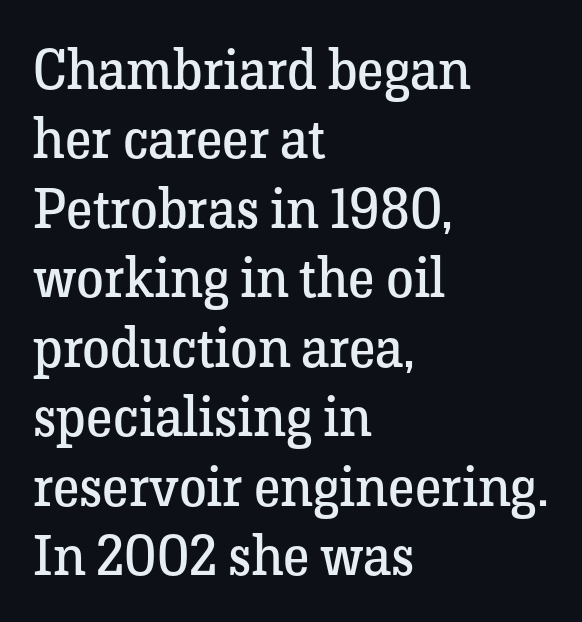
{"serif": "yes", "italic": "no", "bold": "no", "weight": "regular", "width": "normal", "stroke_contrast": "low", "x_height": "medium", "monospaced": "no", "underline": "no", "align": "left", "line_spacing_ratio": 1.24, "letter_spacing": "normal", "letter_spacing_em": 0.0, "glyph_px": 56}
